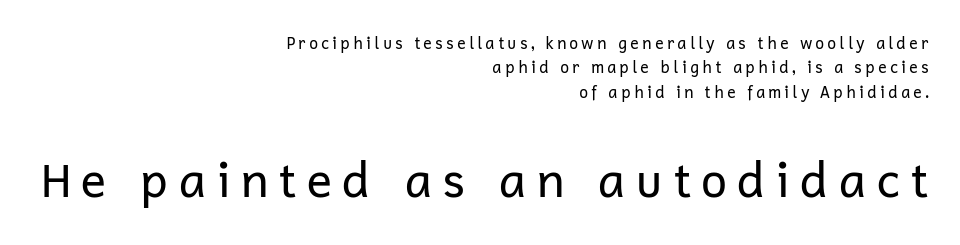
{"serif": "no", "italic": "no", "bold": "no", "weight": "regular", "width": "normal", "stroke_contrast": "low", "x_height": "medium", "monospaced": "no", "underline": "no", "align": "right", "line_spacing": "normal", "line_spacing_ratio": 1.53, "larger_block": "second", "size_ratio": 3.0, "glyph_px": 48}
